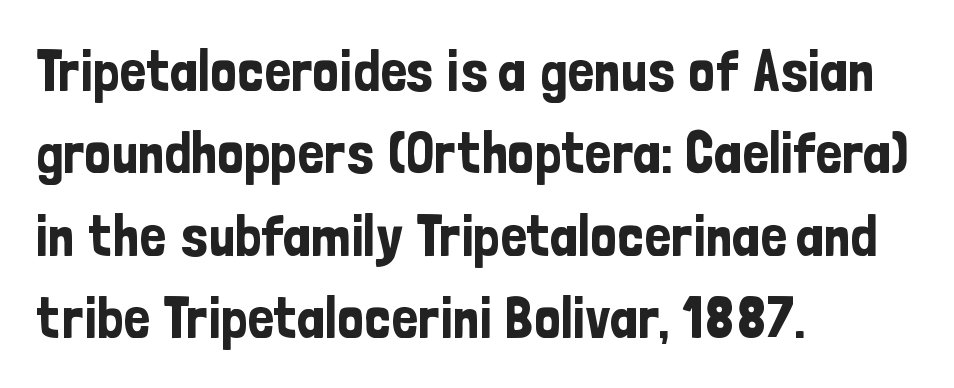
The image shows 58 px condensed sans-serif type, upright; set left-aligned, normal line spacing (1.42x), normal letter spacing, not underlined; low stroke contrast and a medium x-height.
